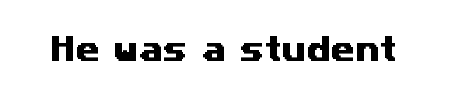
Q: Is the typeface a serif or a sans-serif typeface? A: Sans-serif.
Q: Is the text underlined? A: No.
Q: Is the spacing between letters normal or unusually wide? A: Normal.
Q: Width (condensed, normal, or wide)? A: Wide.
Q: Stroke contrast? A: Medium.
Q: x-height? A: Medium.
Q: Monospaced? A: No.
